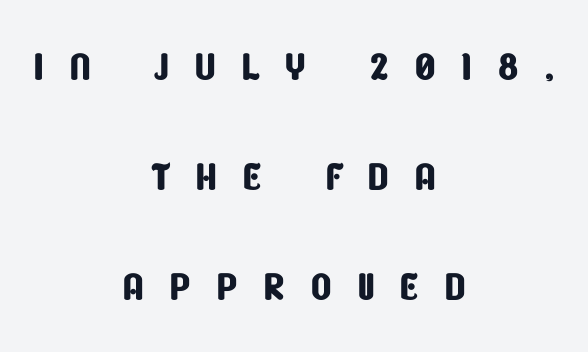
{"serif": "no", "width": "condensed", "stroke_contrast": "low", "x_height": "large", "monospaced": "no", "underline": "no", "align": "center", "line_spacing": "loose", "line_spacing_ratio": 1.96, "letter_spacing": "wide", "letter_spacing_em": 0.44, "glyph_px": 56}
